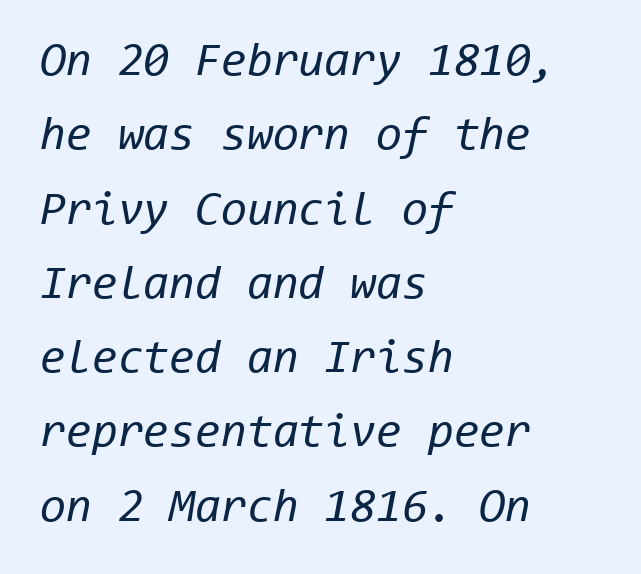
The image shows 47 px regular-weight type, italic (leaning right), monospaced; set left-aligned, normal line spacing (1.58x), normal letter spacing, not underlined; low stroke contrast and a medium x-height.
